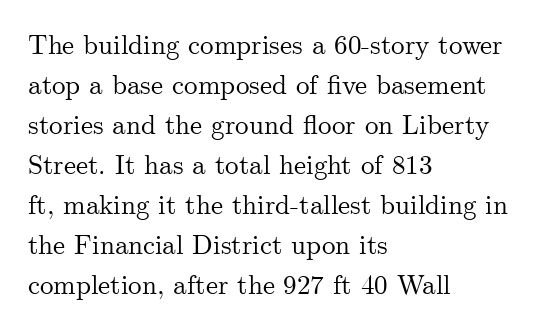
The image shows 27 px text type, upright; set left-aligned, normal line spacing (1.48x), normal letter spacing, not underlined.
